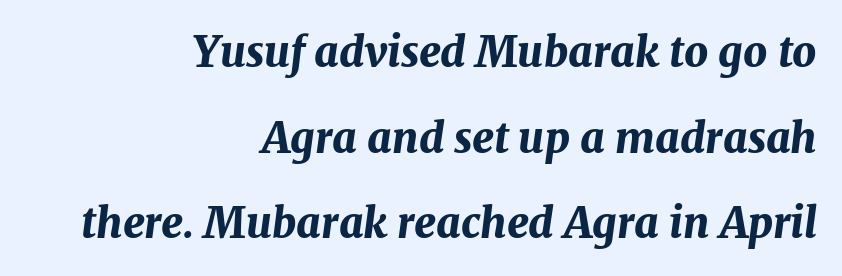
{"italic": "yes", "lean": "right", "slant_degrees": 7, "bold": "yes", "weight": "bold", "width": "normal", "stroke_contrast": "medium", "x_height": "medium", "monospaced": "no", "underline": "no", "align": "right", "line_spacing": "loose", "line_spacing_ratio": 2.04, "letter_spacing": "normal", "letter_spacing_em": 0.0, "glyph_px": 42}
